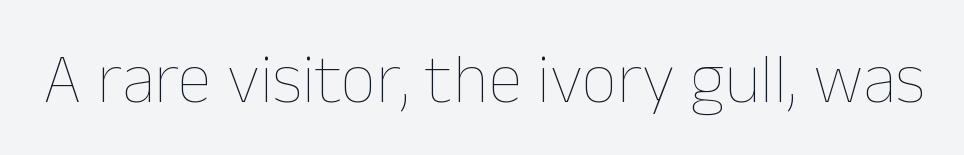
{"italic": "no", "bold": "no", "weight": "thin", "width": "normal", "stroke_contrast": "low", "x_height": "medium", "monospaced": "no", "underline": "no", "letter_spacing": "normal", "letter_spacing_em": 0.0, "glyph_px": 70}
